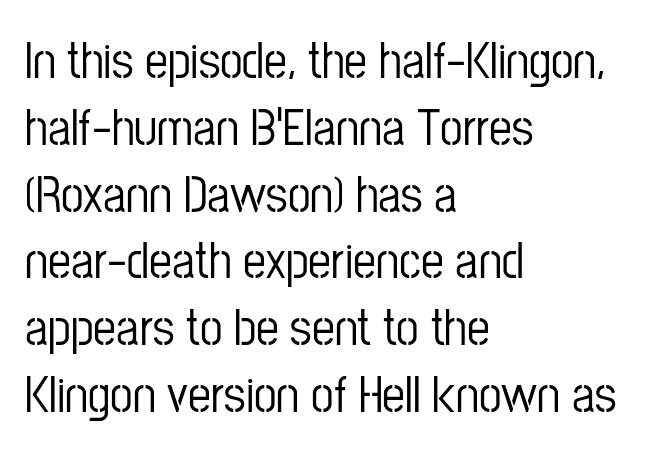
Look at the bottom of the vertical strokes: they stop flat, with no serifs. Rows of type keep a routine distance in the vertical direction. Bare-footed words on every line. In terms of posture, this sample is upright.
